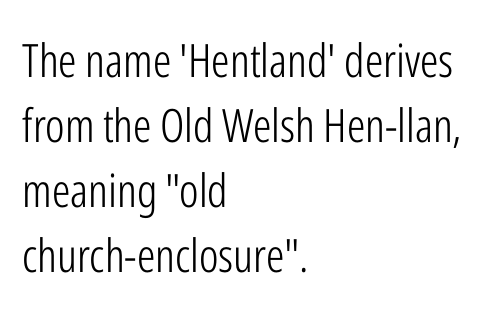
The image shows 46 px light, condensed sans-serif type, upright; set left-aligned, normal line spacing (1.41x), normal letter spacing, not underlined; low stroke contrast and a medium x-height.
